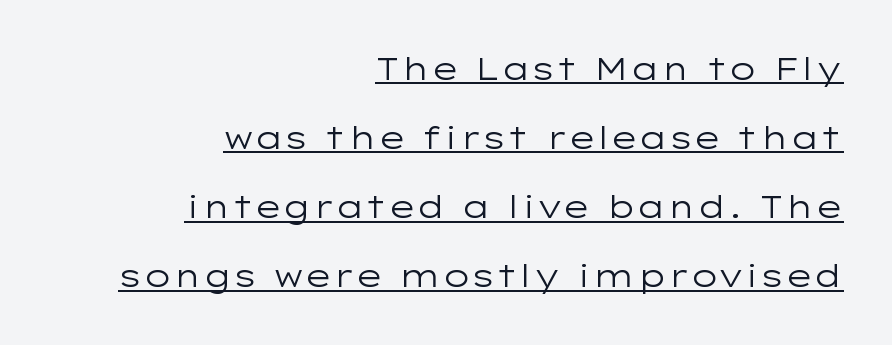
{"serif": "no", "italic": "no", "bold": "no", "weight": "regular", "width": "wide", "stroke_contrast": "low", "x_height": "medium", "monospaced": "no", "underline": "yes", "align": "right", "line_spacing": "loose", "line_spacing_ratio": 2.23, "letter_spacing": "normal", "letter_spacing_em": 0.0, "glyph_px": 31}
